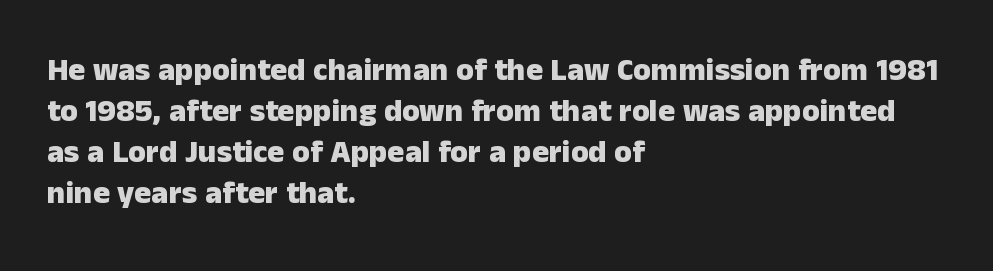
The image shows 32 px heavy sans-serif type, upright; set left-aligned, normal line spacing (1.28x), normal letter spacing, not underlined; low stroke contrast and a medium x-height.
